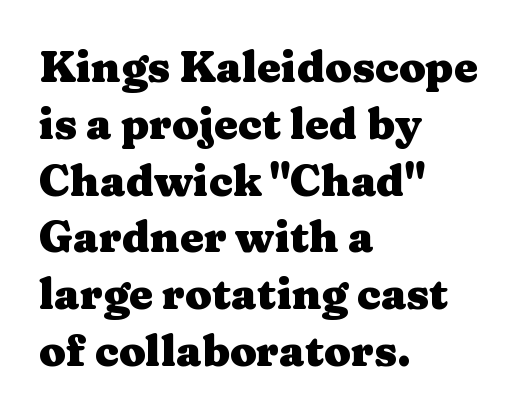
Q: Is the text bold? A: Yes.
Q: Is the text italic (slanted)? A: No, it is upright.
Q: Is the typeface a serif or a sans-serif typeface? A: Serif.
Q: Is the text underlined? A: No.
Q: How is the paragraph aligned? A: Left-aligned.
Q: Is the spacing between letters normal or unusually wide? A: Normal.
Q: Is the spacing between lines tight, normal or loose? A: Normal.
Q: Width (condensed, normal, or wide)? A: Wide.
Q: Stroke contrast? A: Medium.
Q: x-height? A: Medium.
Q: Monospaced? A: No.
